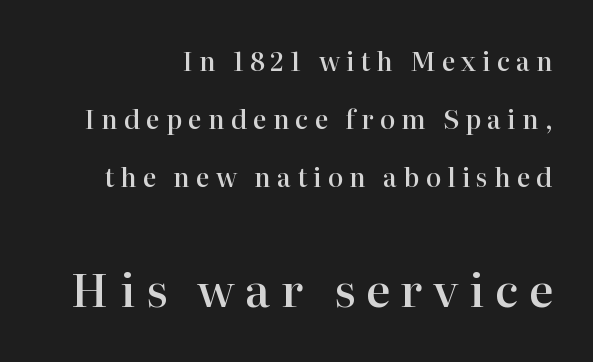
{"serif": "yes", "italic": "no", "bold": "semi", "weight": "semibold", "width": "normal", "stroke_contrast": "high", "x_height": "medium", "monospaced": "no", "underline": "no", "align": "right", "line_spacing": "loose", "line_spacing_ratio": 2.24, "letter_spacing": "wide", "letter_spacing_em": 0.23, "larger_block": "second", "size_ratio": 1.77, "glyph_px": 46}
